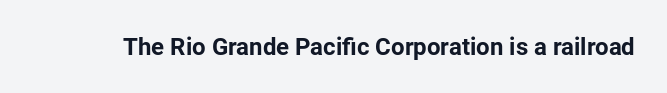
The image shows 24 px bold type, upright; set normal letter spacing, not underlined.
